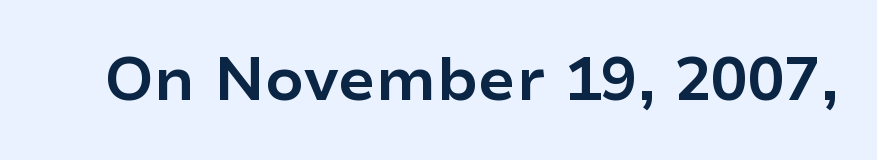
This sample uses plain, unmodified letter spacing. Bold? Absolutely — the strokes are thick and heavy. Note: no serifs on the glyphs. The type sits square on the baseline with zero lean. Plain, unruled lines of type.
